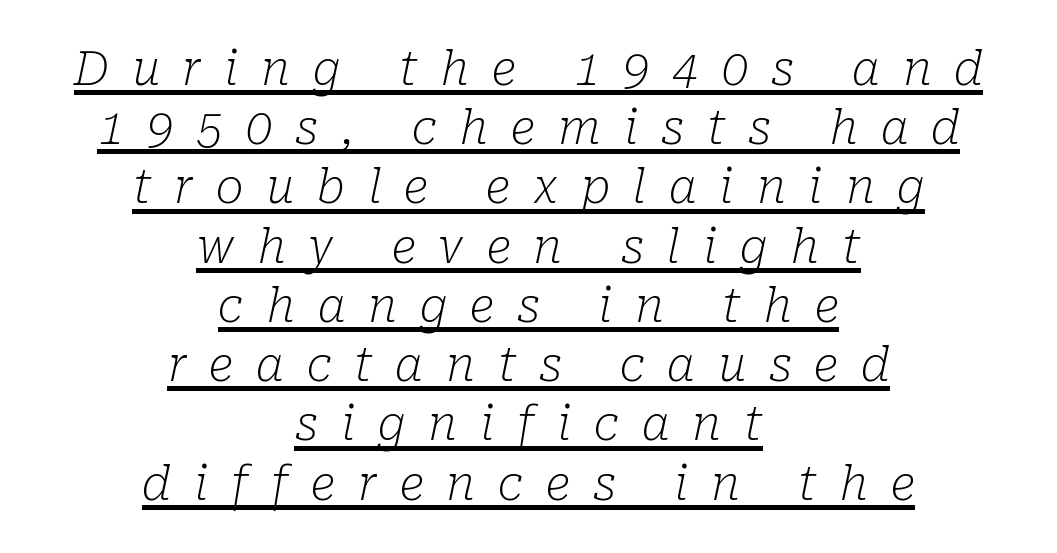
These lines sit exactly where default settings would place them. The glyphs are accompanied by a horizontal stroke just below them. A quiet, ordinary-to-light weight characterises the typeface. This sample is center-justified, so both line endings float freely. Loose tracking; the words dissolve into strings of separated letters.
